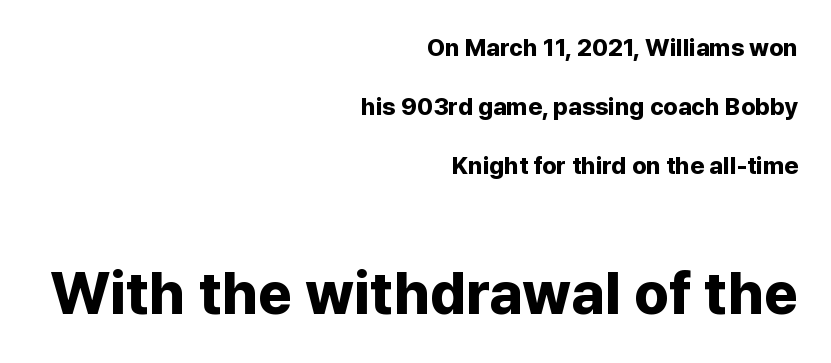
Q: Is the text bold? A: Yes.
Q: Is the text italic (slanted)? A: No, it is upright.
Q: Is the typeface a serif or a sans-serif typeface? A: Sans-serif.
Q: Is the text underlined? A: No.
Q: How is the paragraph aligned? A: Right-aligned.
Q: Is the spacing between letters normal or unusually wide? A: Normal.
Q: Is the spacing between lines tight, normal or loose? A: Loose.
Q: Which block of text is set in a larger size, the first (top) or the second (bottom)? A: The second (bottom) one.
Q: Width (condensed, normal, or wide)? A: Normal.
Q: Stroke contrast? A: Low.
Q: x-height? A: Medium.
Q: Monospaced? A: No.
